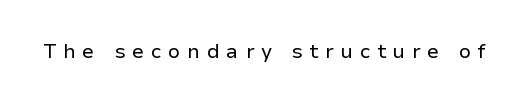
Q: Is the text bold? A: No.
Q: Is the text italic (slanted)? A: No, it is upright.
Q: Is the text underlined? A: No.
Q: Is the spacing between letters normal or unusually wide? A: Unusually wide.
